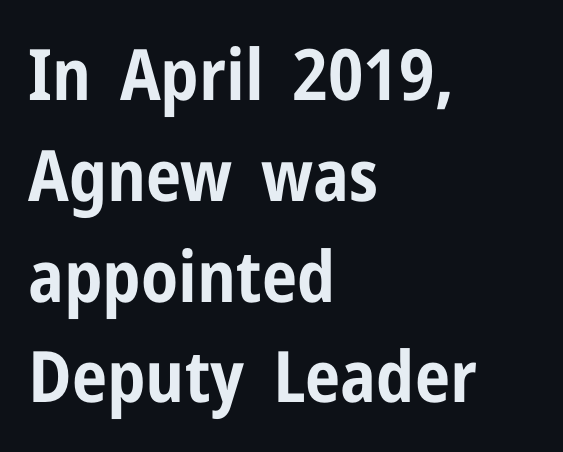
Q: Is the text bold? A: Yes.
Q: Is the text italic (slanted)? A: No, it is upright.
Q: Is the typeface a serif or a sans-serif typeface? A: Sans-serif.
Q: Is the text underlined? A: No.
Q: How is the paragraph aligned? A: Left-aligned.
Q: Is the spacing between letters normal or unusually wide? A: Normal.
Q: Is the spacing between lines tight, normal or loose? A: Normal.
Q: Width (condensed, normal, or wide)? A: Condensed.
Q: Stroke contrast? A: Low.
Q: x-height? A: Medium.
Q: Monospaced? A: No.
